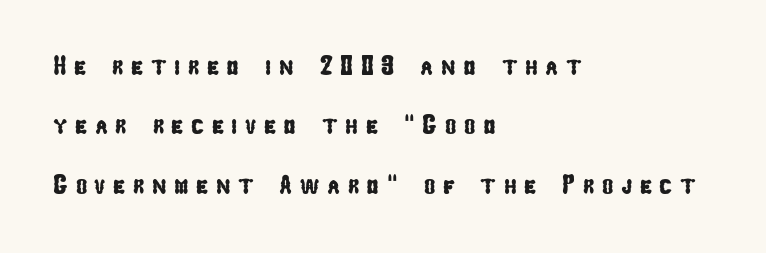
Students, note that the glyphs here are deliberately spaced far apart. Line beginnings align vertically; line endings do not. The space between consecutive lines is lavish. Rule under the text: the space is simply empty.
